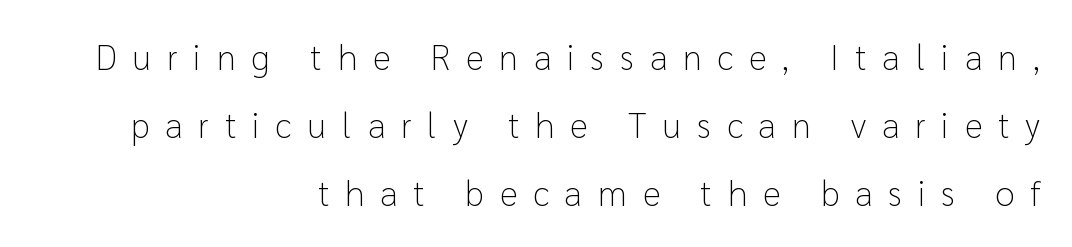
The image shows 35 px light sans-serif type, upright; set right-aligned, loose line spacing (1.94x), unusually wide letter spacing (+0.45 em), not underlined; low stroke contrast and a medium x-height.
